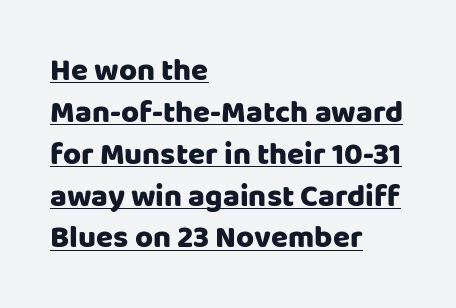
Q: Is the text italic (slanted)? A: No, it is upright.
Q: Is the typeface a serif or a sans-serif typeface? A: Sans-serif.
Q: Is the text underlined? A: Yes.
Q: How is the paragraph aligned? A: Left-aligned.
Q: Is the spacing between letters normal or unusually wide? A: Normal.
Q: Is the spacing between lines tight, normal or loose? A: Normal.
Q: Width (condensed, normal, or wide)? A: Normal.
Q: Stroke contrast? A: Low.
Q: x-height? A: Large.
Q: Monospaced? A: No.
